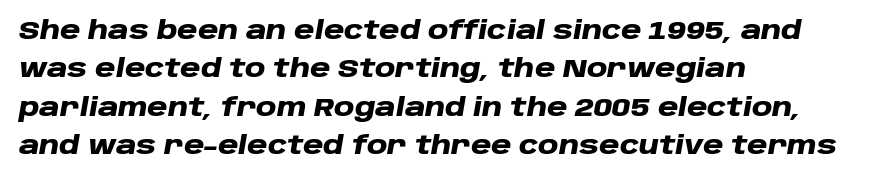
Q: Is the text bold? A: Yes.
Q: Is the text italic (slanted)? A: Yes, it leans right by about 10 degrees.
Q: Is the text underlined? A: No.
Q: How is the paragraph aligned? A: Left-aligned.
Q: Is the spacing between letters normal or unusually wide? A: Normal.
Q: Is the spacing between lines tight, normal or loose? A: Normal.
